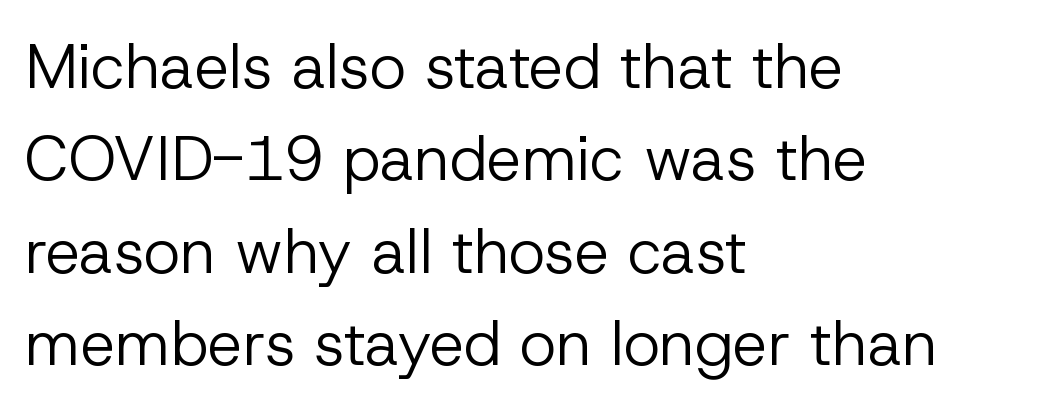
Each letter's strokes conclude bluntly, with no projecting serifs. The ragged edge is on the right, which tells us the setting is flush left. Look at the tracking — it's just the regular setting, nothing added. Does the lettering tilt? It doesn't — this is upright. Line spacing here is normal.
